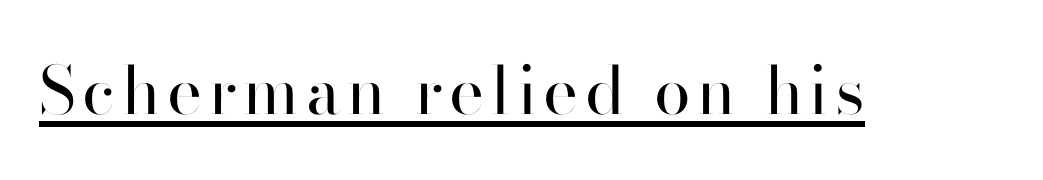
The image shows 66 px regular-weight sans-serif type, upright; set underlined; high stroke contrast and a small x-height.
